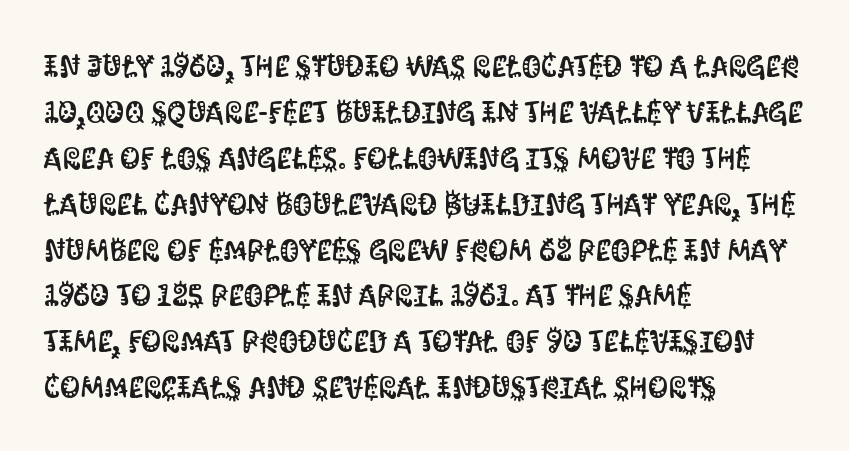
{"serif": "no", "italic": "no", "width": "condensed", "stroke_contrast": "medium", "x_height": "large", "monospaced": "no", "underline": "no", "align": "left", "line_spacing": "normal", "line_spacing_ratio": 1.48, "letter_spacing": "normal", "letter_spacing_em": 0.0, "glyph_px": 31}
